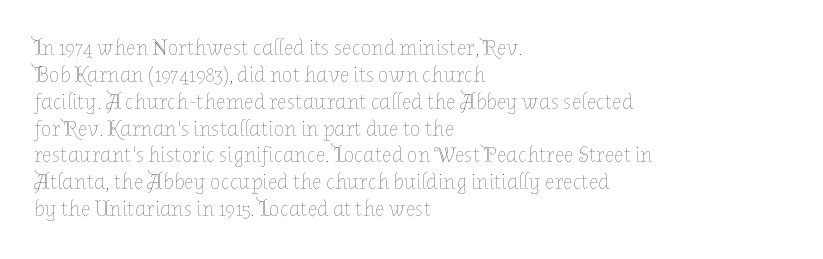
{"italic": "no", "bold": "no", "underline": "no", "align": "left", "line_spacing_ratio": 1.22, "letter_spacing": "normal", "letter_spacing_em": 0.0, "glyph_px": 22}
